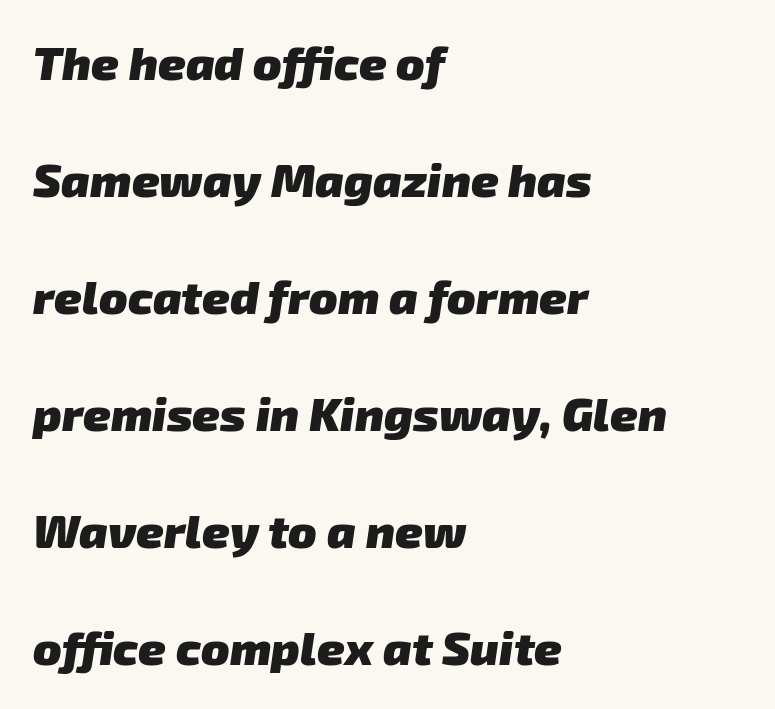
Heavy-handed strokes throughout: this text is bold. Rule under the text: the space is simply empty. Regarding serifs, this sample does without them. In terms of letterspacing, this is plain default setting.
